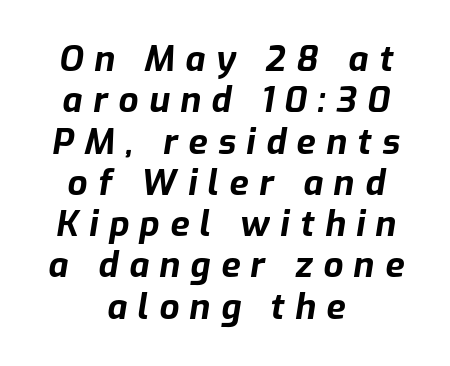
You can tell it's italic because the verticals aren't actually vertical. The strokes are fattened all the way to bold. The rendering uses natural spacing where letterforms have individual widths. The rag falls on both sides of this text block equally.
